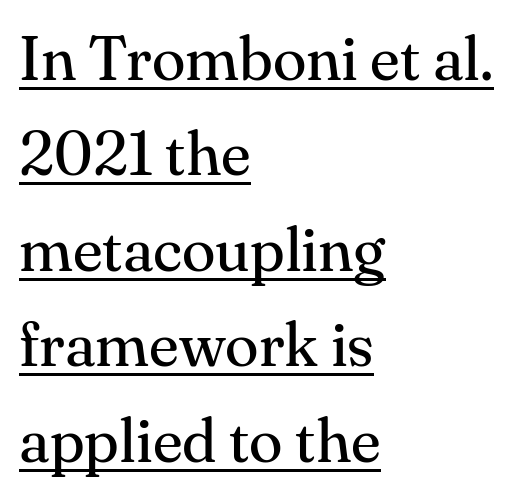
{"serif": "yes", "italic": "no", "bold": "no", "weight": "regular", "width": "normal", "stroke_contrast": "medium", "x_height": "small", "monospaced": "no", "underline": "yes", "align": "left", "line_spacing": "normal", "line_spacing_ratio": 1.54, "letter_spacing": "normal", "letter_spacing_em": 0.0, "glyph_px": 62}
